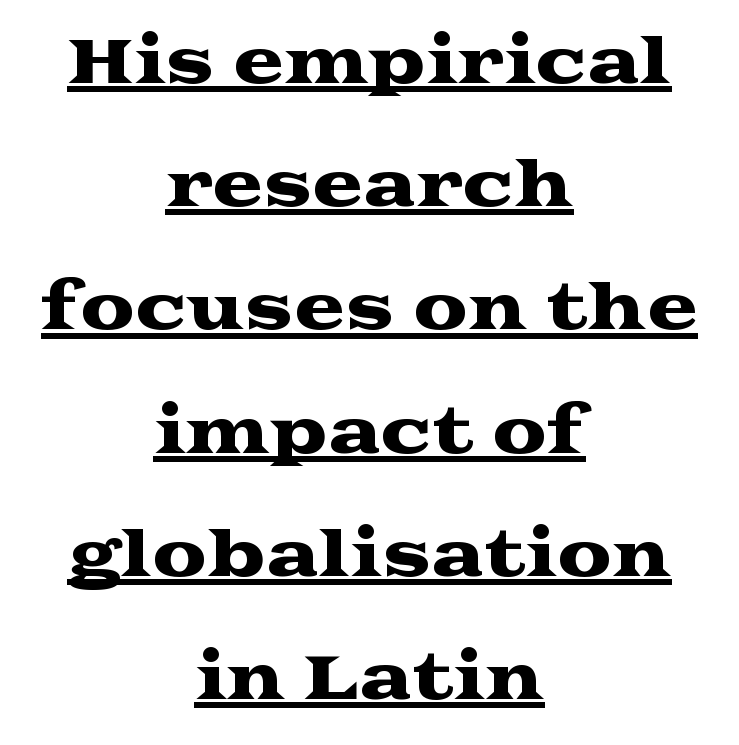
Q: Is the text italic (slanted)? A: No, it is upright.
Q: Is the typeface a serif or a sans-serif typeface? A: Serif.
Q: Is the text underlined? A: Yes.
Q: How is the paragraph aligned? A: Centered.
Q: Is the spacing between letters normal or unusually wide? A: Normal.
Q: Is the spacing between lines tight, normal or loose? A: Loose.
Q: Width (condensed, normal, or wide)? A: Wide.
Q: Stroke contrast? A: Medium.
Q: x-height? A: Medium.
Q: Monospaced? A: No.
